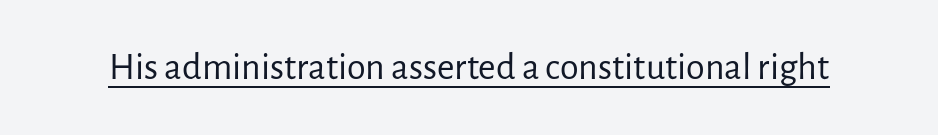
Q: Is the text bold? A: No.
Q: Is the text italic (slanted)? A: No, it is upright.
Q: Is the typeface a serif or a sans-serif typeface? A: Sans-serif.
Q: Is the text underlined? A: Yes.
Q: Is the spacing between letters normal or unusually wide? A: Normal.
Q: Width (condensed, normal, or wide)? A: Normal.
Q: Stroke contrast? A: Low.
Q: x-height? A: Medium.
Q: Monospaced? A: No.
